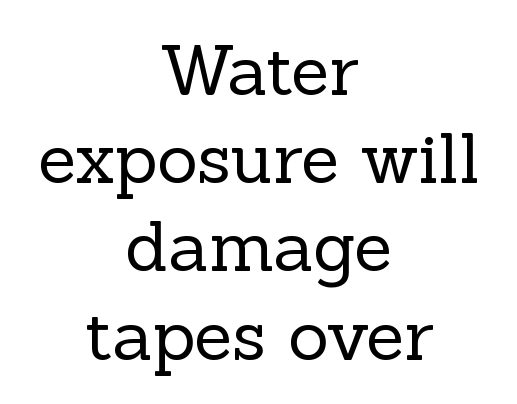
Stems and bowls with no extra thickness — not bold. The rendering uses natural spacing where letterforms have individual widths. Does the leading feel generous? No, just average. A clean baseline with only descenders dipping below it.
